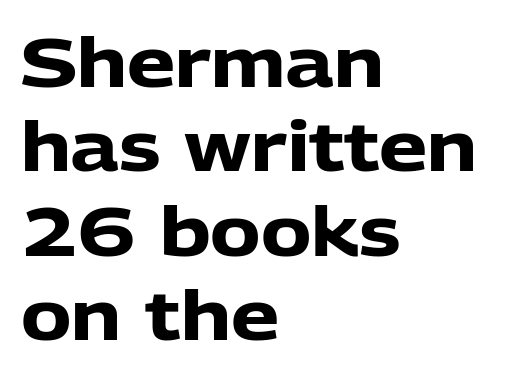
Q: Is the text bold? A: Yes.
Q: Is the text italic (slanted)? A: No, it is upright.
Q: Is the typeface a serif or a sans-serif typeface? A: Sans-serif.
Q: Is the text underlined? A: No.
Q: How is the paragraph aligned? A: Left-aligned.
Q: Is the spacing between letters normal or unusually wide? A: Normal.
Q: Width (condensed, normal, or wide)? A: Normal.
Q: Stroke contrast? A: Low.
Q: x-height? A: Medium.
Q: Monospaced? A: No.
